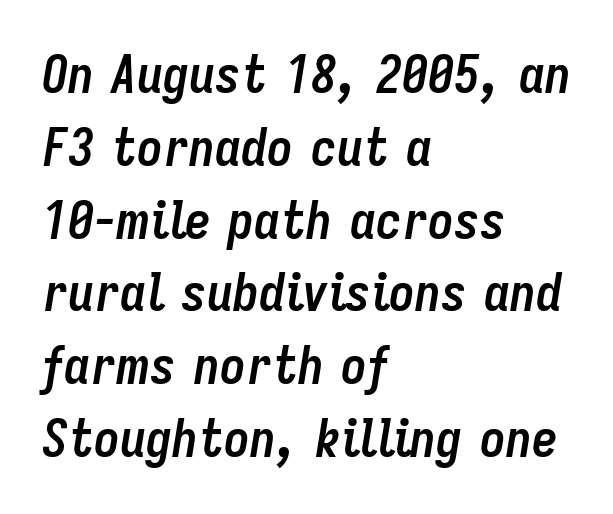
The image shows 52 px semibold, condensed type, italic (leaning right); set left-aligned, normal line spacing (1.4x), normal letter spacing, not underlined; low stroke contrast and a medium x-height.
